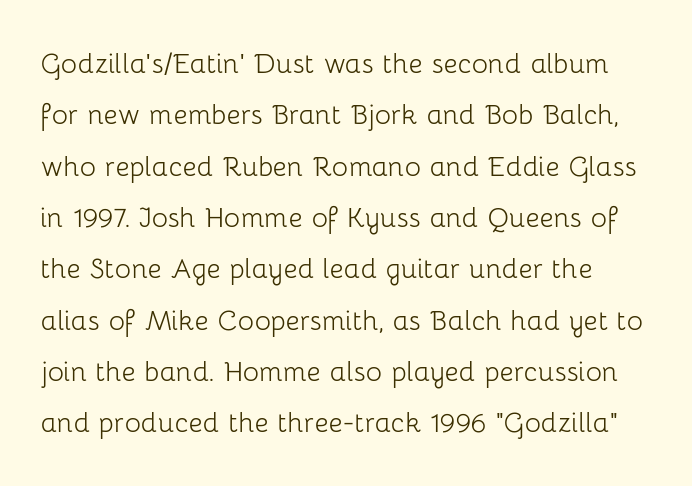
The image shows 34 px light sans-serif type, upright; set normal line spacing (1.51x), normal letter spacing, not underlined; low stroke contrast and a medium x-height.
